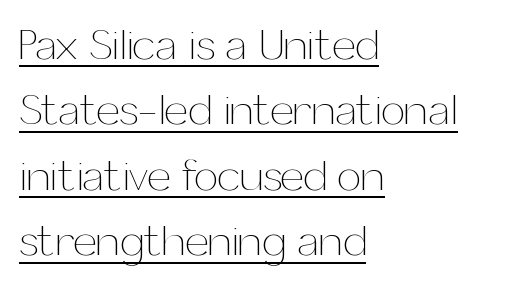
Q: Is the text bold? A: No.
Q: Is the text italic (slanted)? A: No, it is upright.
Q: Is the text underlined? A: Yes.
Q: How is the paragraph aligned? A: Left-aligned.
Q: Is the spacing between letters normal or unusually wide? A: Normal.
Q: Is the spacing between lines tight, normal or loose? A: Normal.
Q: Width (condensed, normal, or wide)? A: Normal.
Q: Stroke contrast? A: Medium.
Q: x-height? A: Medium.
Q: Monospaced? A: No.
